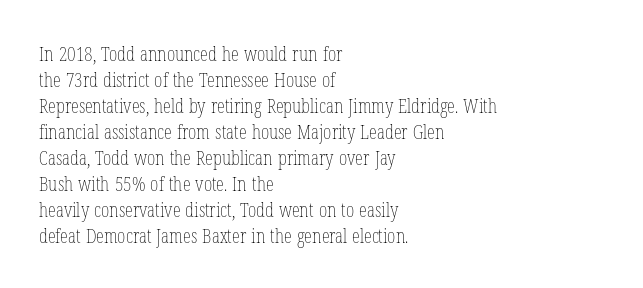
The image shows 20 px text type, upright; set left-aligned, normal line spacing (1.3x), normal letter spacing, not underlined.
